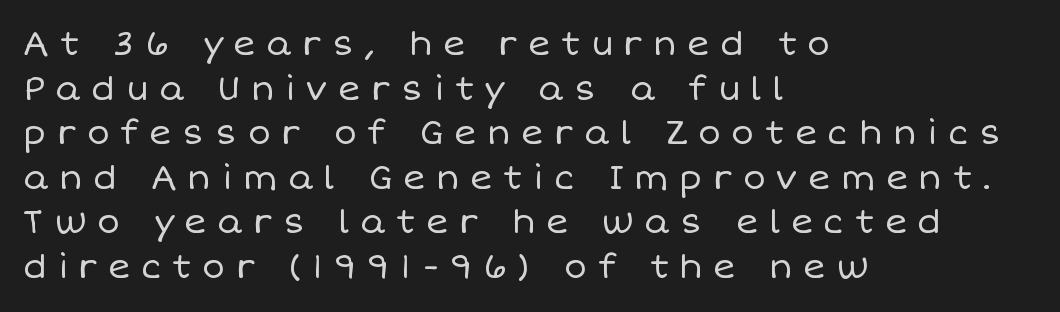
Q: Is the text bold? A: No.
Q: Is the text italic (slanted)? A: No, it is upright.
Q: Is the text underlined? A: No.
Q: How is the paragraph aligned? A: Left-aligned.
Q: Is the spacing between letters normal or unusually wide? A: Unusually wide.
Q: Is the spacing between lines tight, normal or loose? A: Normal.
Q: Width (condensed, normal, or wide)? A: Normal.
Q: Stroke contrast? A: Low.
Q: x-height? A: Large.
Q: Monospaced? A: No.
